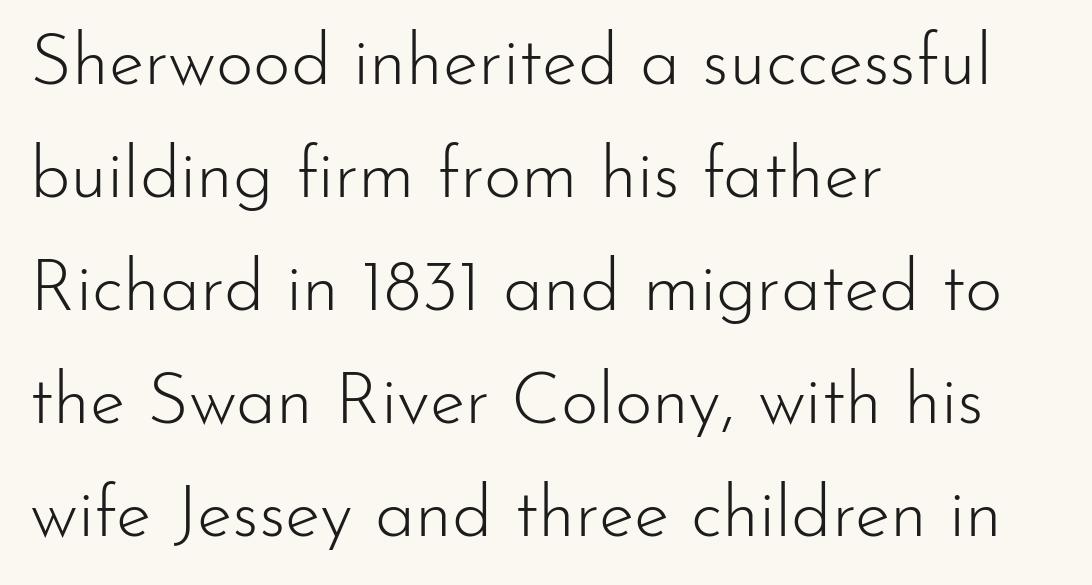
The image shows 72 px light sans-serif type, upright; set left-aligned, normal line spacing (1.57x), normal letter spacing, not underlined; low stroke contrast and a small x-height.
